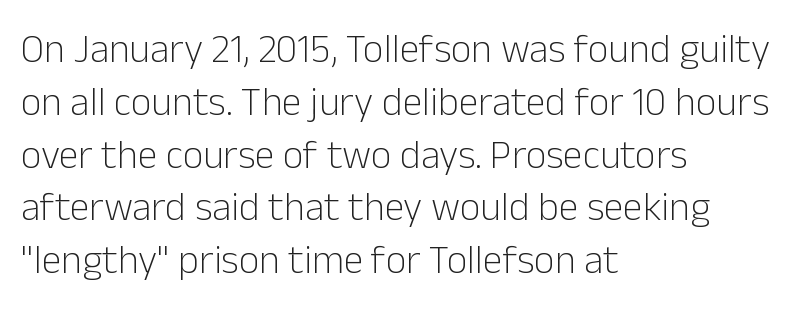
Q: Is the text bold? A: No.
Q: Is the text italic (slanted)? A: No, it is upright.
Q: Is the typeface a serif or a sans-serif typeface? A: Sans-serif.
Q: Is the text underlined? A: No.
Q: How is the paragraph aligned? A: Left-aligned.
Q: Is the spacing between letters normal or unusually wide? A: Normal.
Q: Is the spacing between lines tight, normal or loose? A: Normal.
Q: Width (condensed, normal, or wide)? A: Normal.
Q: Stroke contrast? A: Low.
Q: x-height? A: Medium.
Q: Monospaced? A: No.
